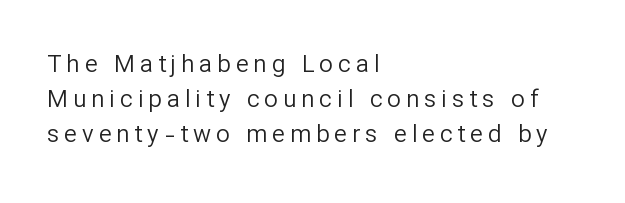
The image shows 24 px text type, upright; set left-aligned, normal line spacing (1.46x), unusually wide letter spacing (+0.21 em), not underlined.
